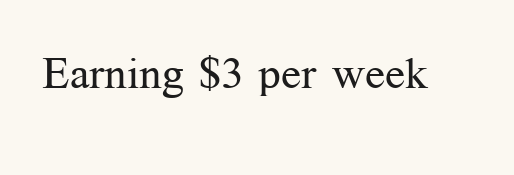
Q: Is the text bold? A: No.
Q: Is the text italic (slanted)? A: No, it is upright.
Q: Is the typeface a serif or a sans-serif typeface? A: Serif.
Q: Is the text underlined? A: No.
Q: Is the spacing between letters normal or unusually wide? A: Normal.
Q: Width (condensed, normal, or wide)? A: Normal.
Q: Stroke contrast? A: Medium.
Q: x-height? A: Medium.
Q: Monospaced? A: No.
